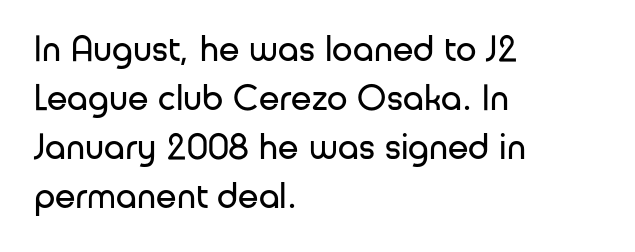
{"serif": "no", "italic": "no", "bold": "no", "weight": "regular", "width": "normal", "stroke_contrast": "low", "x_height": "medium", "monospaced": "no", "underline": "no", "align": "left", "line_spacing": "normal", "line_spacing_ratio": 1.32, "letter_spacing": "normal", "letter_spacing_em": 0.0, "glyph_px": 37}
